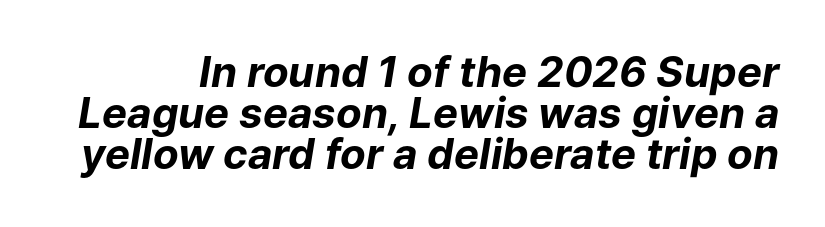
Q: Is the text bold? A: Yes.
Q: Is the text italic (slanted)? A: Yes, it leans right by about 9 degrees.
Q: Is the text underlined? A: No.
Q: Is the spacing between letters normal or unusually wide? A: Normal.
Q: Is the spacing between lines tight, normal or loose? A: Tight.
Q: Width (condensed, normal, or wide)? A: Normal.
Q: Stroke contrast? A: Low.
Q: x-height? A: Medium.
Q: Monospaced? A: No.
